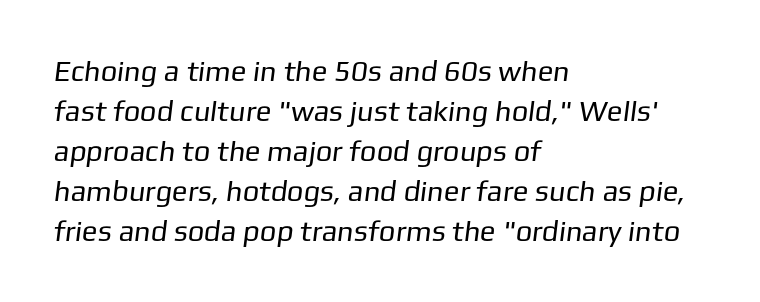
Letterform terminals end flat and unadorned throughout the passage. Honestly, the row spacing looks completely unremarkable. The compositor pushed each line to the left boundary. The passage shown has conventional tracking throughout.
